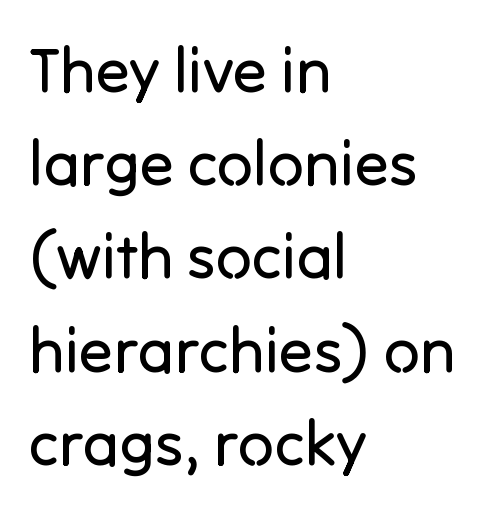
Q: Is the text bold? A: No.
Q: Is the text italic (slanted)? A: No, it is upright.
Q: Is the typeface a serif or a sans-serif typeface? A: Sans-serif.
Q: Is the text underlined? A: No.
Q: How is the paragraph aligned? A: Left-aligned.
Q: Is the spacing between letters normal or unusually wide? A: Normal.
Q: Is the spacing between lines tight, normal or loose? A: Normal.
Q: Width (condensed, normal, or wide)? A: Normal.
Q: Stroke contrast? A: Low.
Q: x-height? A: Medium.
Q: Monospaced? A: No.
